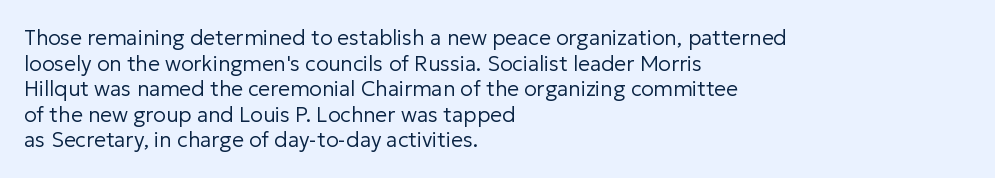
The image shows 21 px text type, upright; set left-aligned, line spacing 1.22x, normal letter spacing, not underlined.
